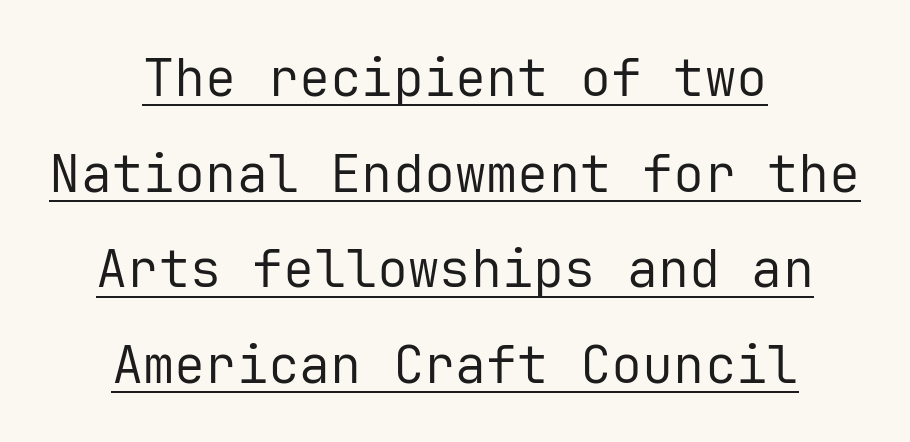
Centered paragraph, ragged on both sides. A light-to-regular cut is what we see here. Think of a typewriter: that constant character pitch is what you see here. Quick note: not italic, upright.
